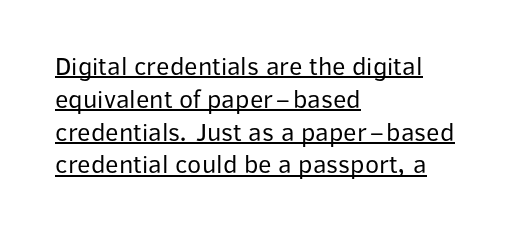
{"italic": "no", "bold": "no", "underline": "yes", "align": "left", "line_spacing": "normal", "line_spacing_ratio": 1.26, "letter_spacing": "normal", "letter_spacing_em": 0.0, "glyph_px": 26}
